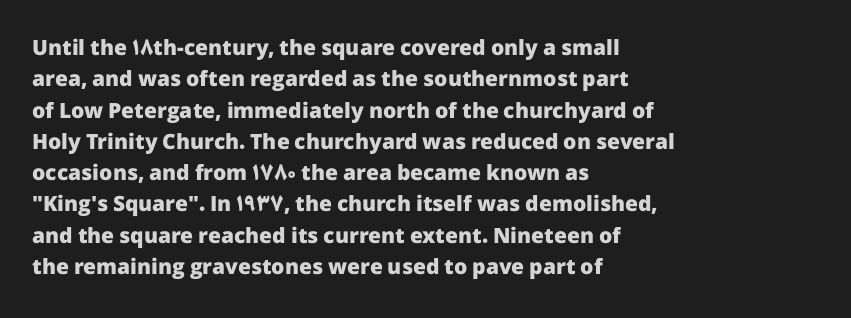
The passage shown is emphatically bold. The specimen reads as upright at a glance. Alignment: flush left. What stands out about the letter spacing? Nothing — it is the standard amount. The block of text has a typical density, with ordinary space between rows. The words here are not underlined.
